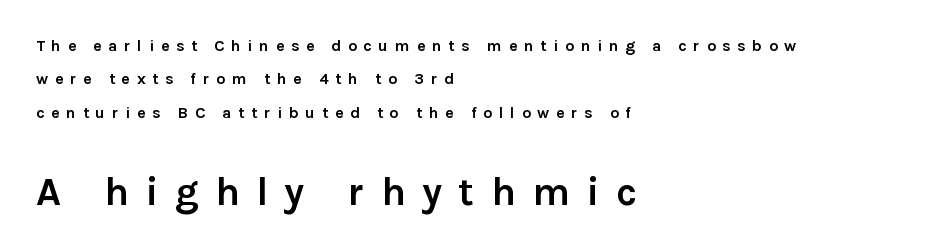
Q: Is the text bold? A: Yes.
Q: Is the text italic (slanted)? A: No, it is upright.
Q: Is the typeface a serif or a sans-serif typeface? A: Sans-serif.
Q: Is the text underlined? A: No.
Q: How is the paragraph aligned? A: Left-aligned.
Q: Is the spacing between letters normal or unusually wide? A: Unusually wide.
Q: Is the spacing between lines tight, normal or loose? A: Loose.
Q: Which block of text is set in a larger size, the first (top) or the second (bottom)? A: The second (bottom) one.
Q: Width (condensed, normal, or wide)? A: Normal.
Q: Stroke contrast? A: Low.
Q: x-height? A: Medium.
Q: Monospaced? A: No.
